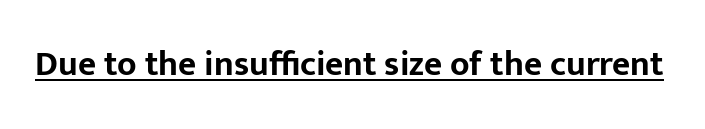
{"serif": "no", "italic": "no", "bold": "yes", "weight": "bold", "width": "normal", "stroke_contrast": "low", "x_height": "medium", "monospaced": "no", "underline": "yes", "letter_spacing": "normal", "letter_spacing_em": 0.0, "glyph_px": 35}
